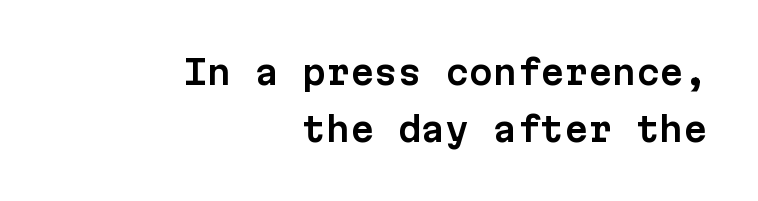
Students, note that the glyphs here touch the page at normal intervals. Grotesque or geometric, the face here clearly has no serifs. Quick note: not italic, upright. The words here are not underlined.
